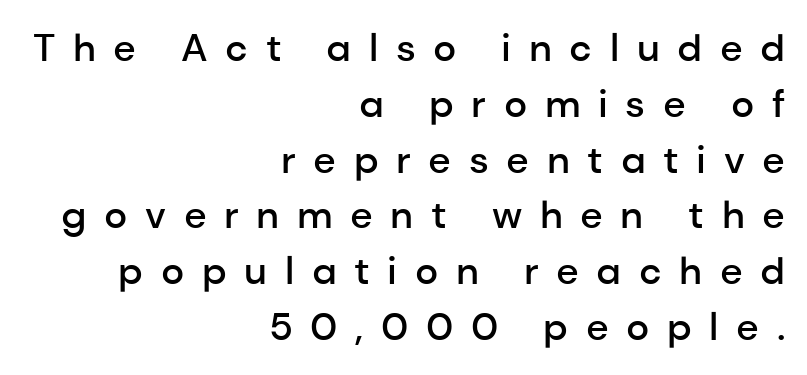
The image shows 39 px semibold sans-serif type, upright; set right-aligned, normal line spacing (1.43x), unusually wide letter spacing (+0.45 em), not underlined; low stroke contrast and a medium x-height.
